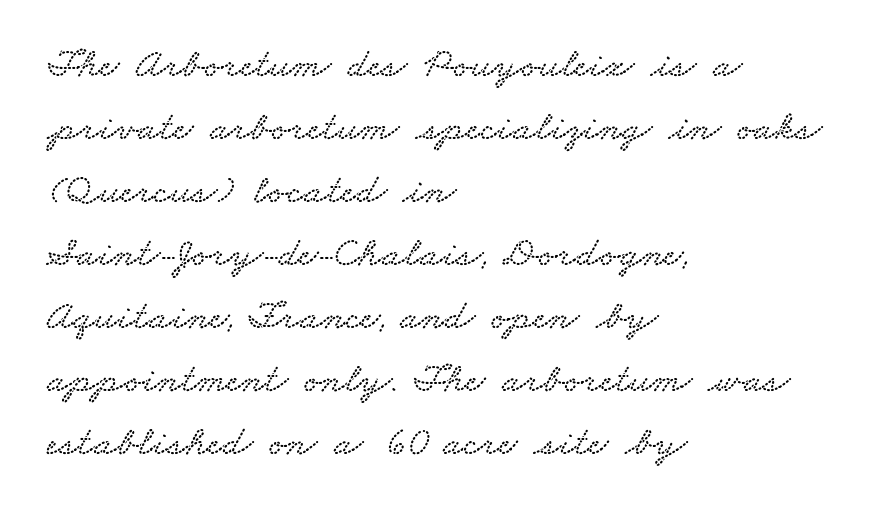
The image shows 42 px wide serif type; set left-aligned, normal line spacing (1.5x), normal letter spacing, not underlined; low stroke contrast and a small x-height.
